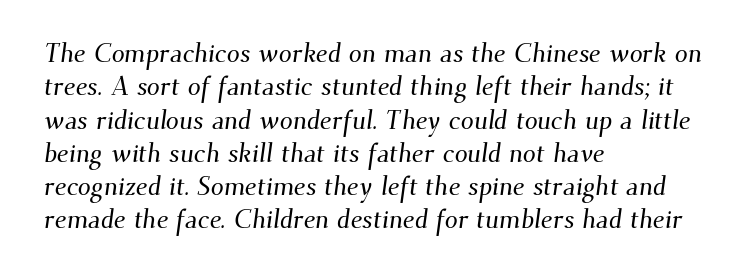
The designer left line spacing at the default. Horizontal alignment here is leftward, the default for most running prose. The strip under each line holds only bare page. In terms of letterspacing, this is plain default setting.
